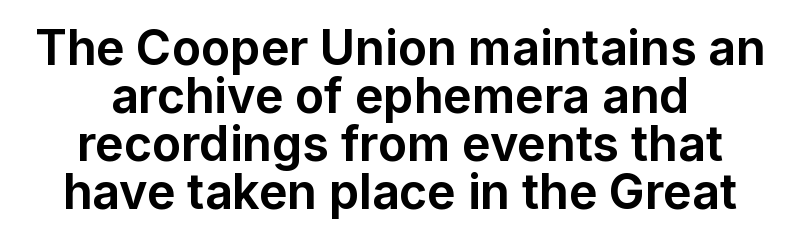
The image shows 48 px bold sans-serif type, upright; set centered, tight line spacing (1.0x), normal letter spacing, not underlined; low stroke contrast and a medium x-height.
